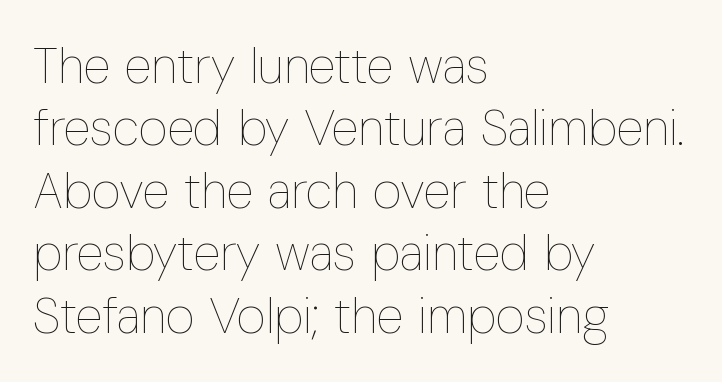
The image shows 50 px thin, condensed type, upright; set left-aligned, normal line spacing (1.25x), normal letter spacing, not underlined; low stroke contrast and a medium x-height.
